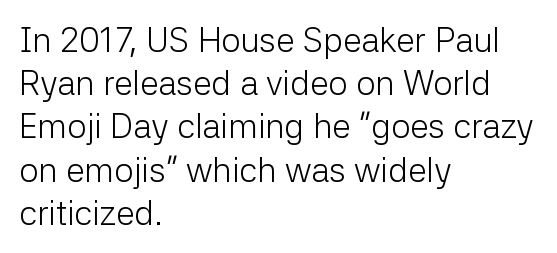
Q: Is the text bold? A: No.
Q: Is the text italic (slanted)? A: No, it is upright.
Q: Is the typeface a serif or a sans-serif typeface? A: Sans-serif.
Q: Is the text underlined? A: No.
Q: How is the paragraph aligned? A: Left-aligned.
Q: Is the spacing between letters normal or unusually wide? A: Normal.
Q: Is the spacing between lines tight, normal or loose? A: Normal.
Q: Width (condensed, normal, or wide)? A: Normal.
Q: Stroke contrast? A: Low.
Q: x-height? A: Medium.
Q: Monospaced? A: No.
